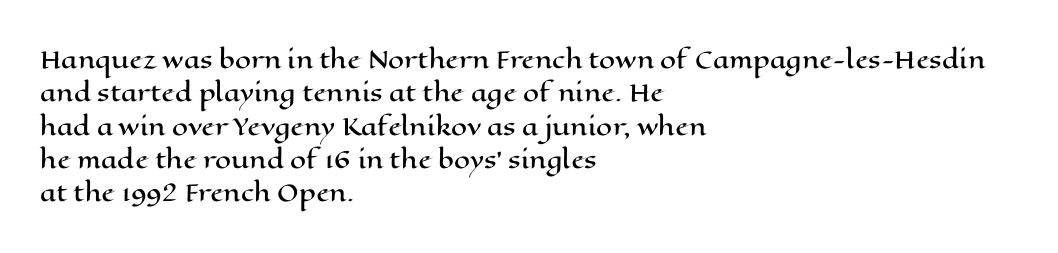
Q: Is the text italic (slanted)? A: No, it is upright.
Q: Is the text underlined? A: No.
Q: How is the paragraph aligned? A: Left-aligned.
Q: Is the spacing between letters normal or unusually wide? A: Normal.
Q: Is the spacing between lines tight, normal or loose? A: Normal.
